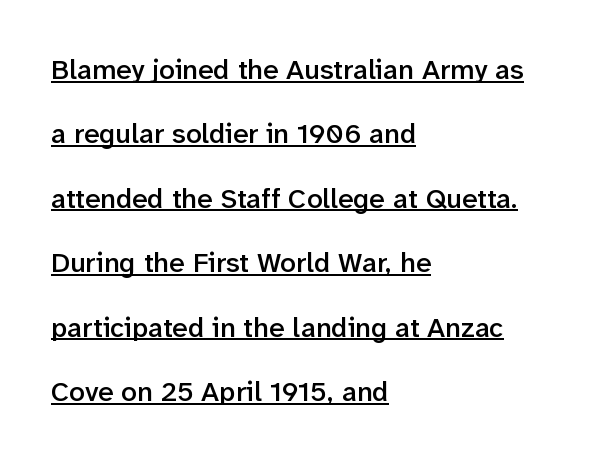
The image shows 28 px semibold sans-serif type, upright; set left-aligned, loose line spacing (2.3x), normal letter spacing, underlined; low stroke contrast and a medium x-height.
